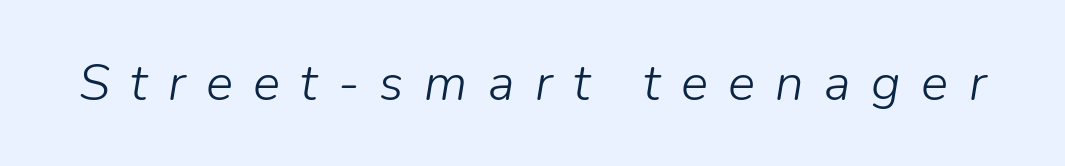
The image shows 51 px light type, italic (leaning right); set unusually wide letter spacing (+0.4 em), not underlined; low stroke contrast and a medium x-height.
